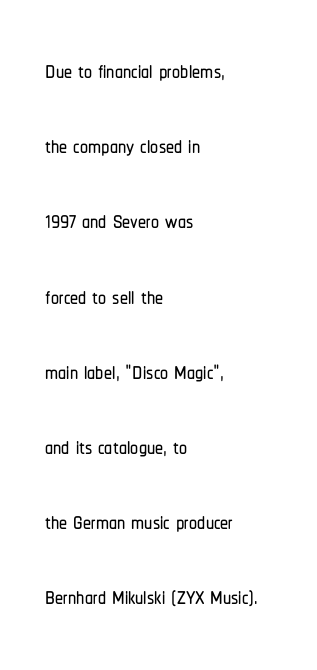
The rendering uses a large line-height, opening up the rows. Posture: upright roman. Is this a sans? Yes — the strokes have no serifs. The rendering uses natural spacing where letterforms have individual widths.
